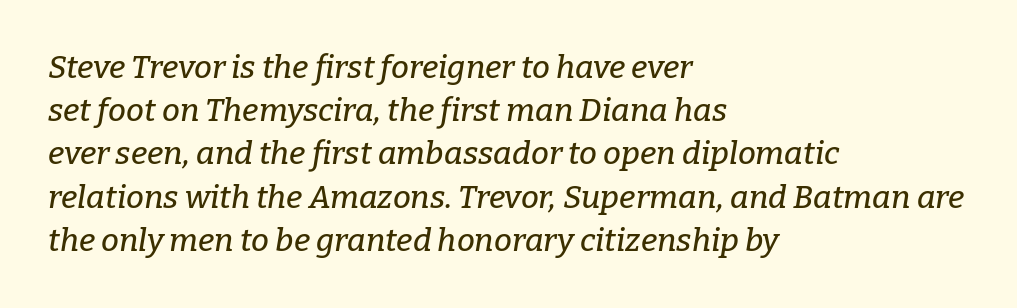
The image shows 32 px serif type, italic (leaning right); set left-aligned, normal line spacing (1.35x), normal letter spacing, not underlined; low stroke contrast and a medium x-height.
